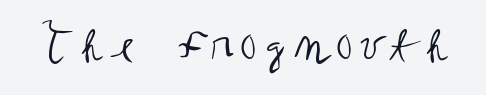
Examine the stroke ends and you'll find no serifs. Has an underline been added? It has not. Character widths vary here, with narrow letters taking less room than wide ones. A quiet, ordinary-to-light weight characterises the typeface.
